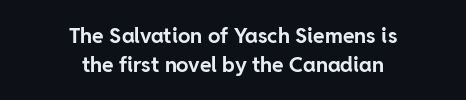
{"italic": "no", "bold": "yes", "underline": "no", "align": "center", "line_spacing": "normal", "line_spacing_ratio": 1.36, "letter_spacing": "normal", "letter_spacing_em": 0.0, "glyph_px": 21}
